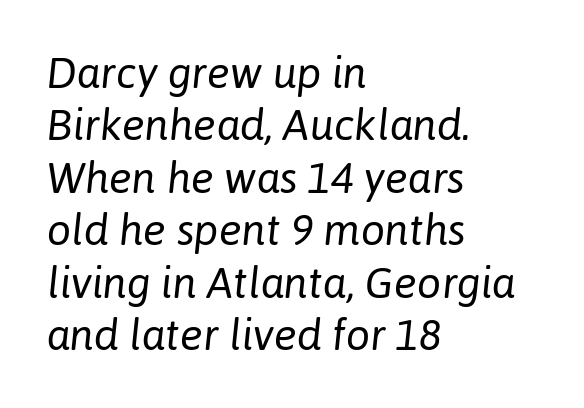
The image shows 43 px regular-weight type, italic (leaning right); set left-aligned, line spacing 1.22x, normal letter spacing, not underlined; low stroke contrast and a medium x-height.
